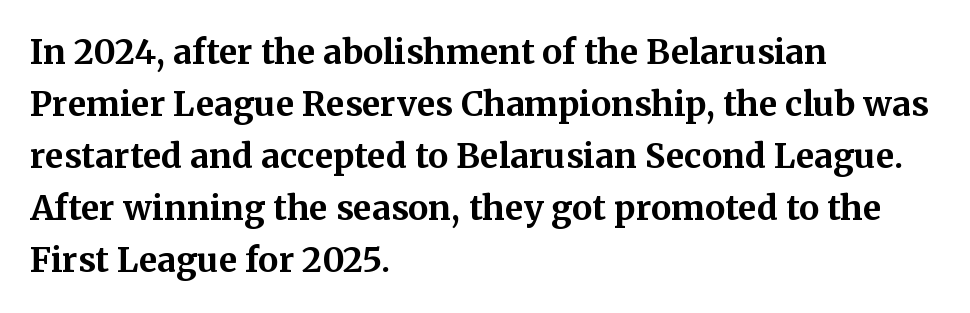
Q: Is the text bold? A: Yes.
Q: Is the text italic (slanted)? A: No, it is upright.
Q: Is the typeface a serif or a sans-serif typeface? A: Serif.
Q: Is the text underlined? A: No.
Q: How is the paragraph aligned? A: Left-aligned.
Q: Is the spacing between letters normal or unusually wide? A: Normal.
Q: Is the spacing between lines tight, normal or loose? A: Normal.
Q: Width (condensed, normal, or wide)? A: Normal.
Q: Stroke contrast? A: Medium.
Q: x-height? A: Medium.
Q: Monospaced? A: No.
